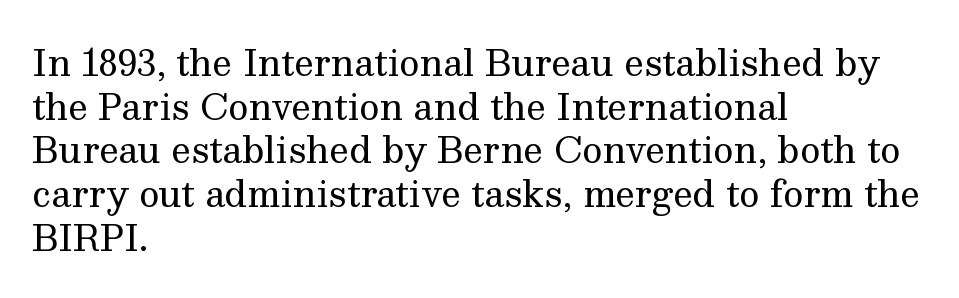
The image shows 35 px regular-weight serif type, upright; set left-aligned, normal line spacing (1.25x), normal letter spacing, not underlined; medium stroke contrast and a medium x-height.
